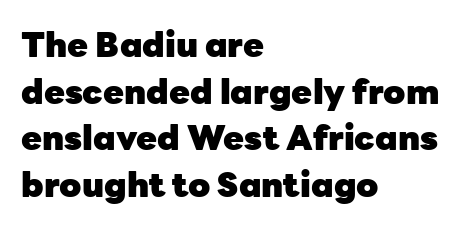
{"serif": "no", "italic": "no", "bold": "yes", "weight": "heavy", "width": "normal", "stroke_contrast": "low", "x_height": "medium", "monospaced": "no", "underline": "no", "align": "left", "line_spacing": "normal", "line_spacing_ratio": 1.37, "letter_spacing": "normal", "letter_spacing_em": 0.0, "glyph_px": 34}
